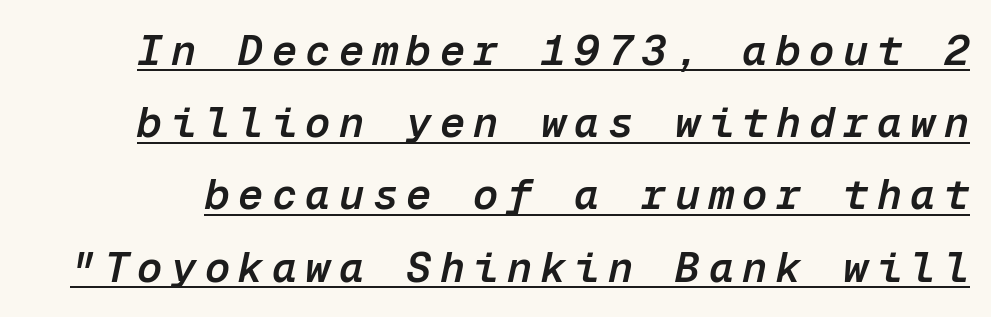
{"italic": "yes", "lean": "right", "slant_degrees": 12, "bold": "semi", "weight": "semibold", "width": "normal", "stroke_contrast": "low", "x_height": "medium", "monospaced": "yes", "underline": "yes", "line_spacing_ratio": 1.72, "letter_spacing": "wide", "letter_spacing_em": 0.2, "glyph_px": 42}
